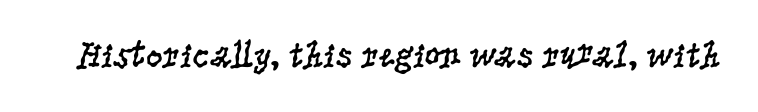
Letter spacing: default. Anything drawn beneath the words? Only blank space. The text was rendered using a seriffed face with decorative stroke endings. Stems and bowls with no extra thickness — not bold.
